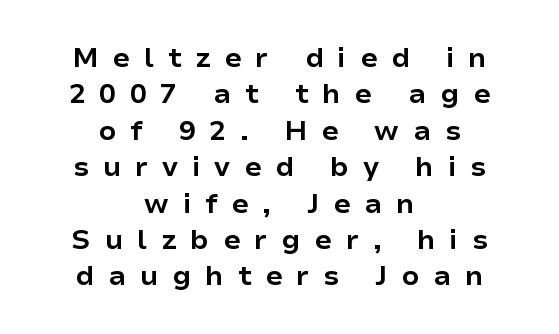
Q: Is the text bold? A: Yes.
Q: Is the text italic (slanted)? A: No, it is upright.
Q: Is the typeface a serif or a sans-serif typeface? A: Sans-serif.
Q: Is the text underlined? A: No.
Q: How is the paragraph aligned? A: Centered.
Q: Is the spacing between letters normal or unusually wide? A: Unusually wide.
Q: Is the spacing between lines tight, normal or loose? A: Normal.
Q: Width (condensed, normal, or wide)? A: Normal.
Q: Stroke contrast? A: Low.
Q: x-height? A: Medium.
Q: Monospaced? A: No.
